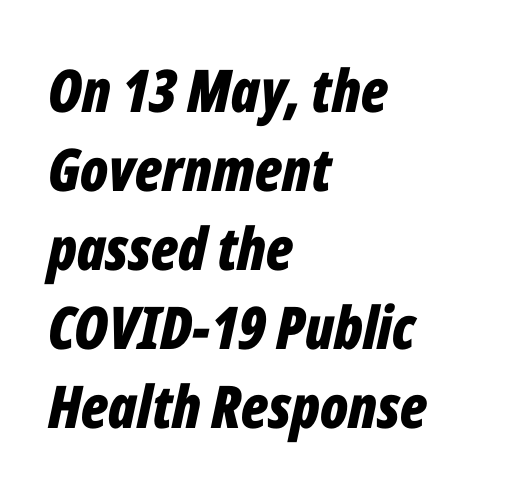
The image shows 59 px bold, condensed type, italic (leaning right); set left-aligned, normal line spacing (1.34x), normal letter spacing, not underlined; low stroke contrast and a medium x-height.
